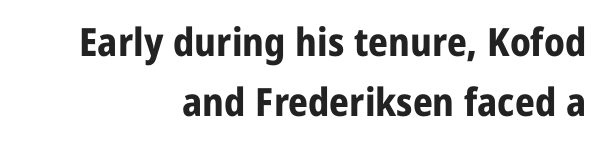
{"serif": "no", "italic": "no", "bold": "yes", "weight": "bold", "width": "normal", "stroke_contrast": "low", "x_height": "medium", "monospaced": "no", "underline": "no", "align": "right", "line_spacing": "normal", "line_spacing_ratio": 1.53, "letter_spacing": "normal", "letter_spacing_em": 0.0, "glyph_px": 39}
